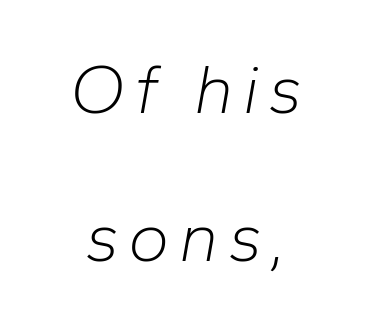
The image shows 70 px light type, italic (leaning right); set centered, loose line spacing (2.12x), not underlined; low stroke contrast and a medium x-height.
